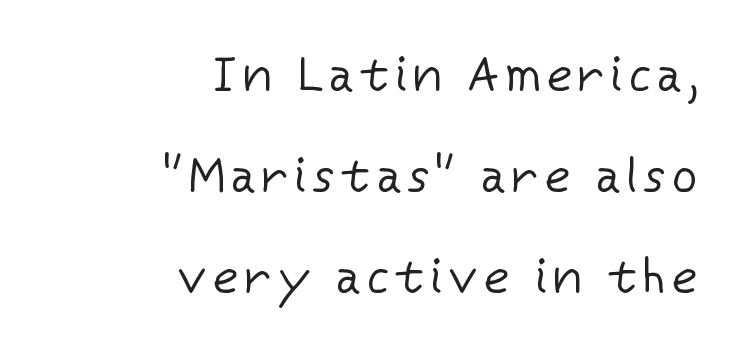
Examine the stroke ends and you'll find no serifs. These lines stand farther apart than default settings would place them. Is the block centered? No — it sits flush against the right margin. A typesetter would call this proportional, since set widths differ per character. Rule under the text: the space is simply empty. The font is comparable to plain body text, perhaps lighter.
